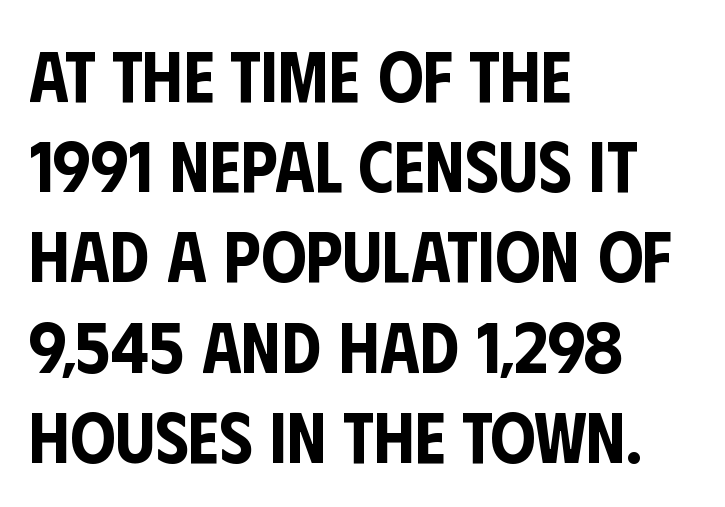
The image shows 71 px condensed sans-serif type, upright; set left-aligned, normal line spacing (1.27x), normal letter spacing, not underlined; low stroke contrast and a large x-height.
